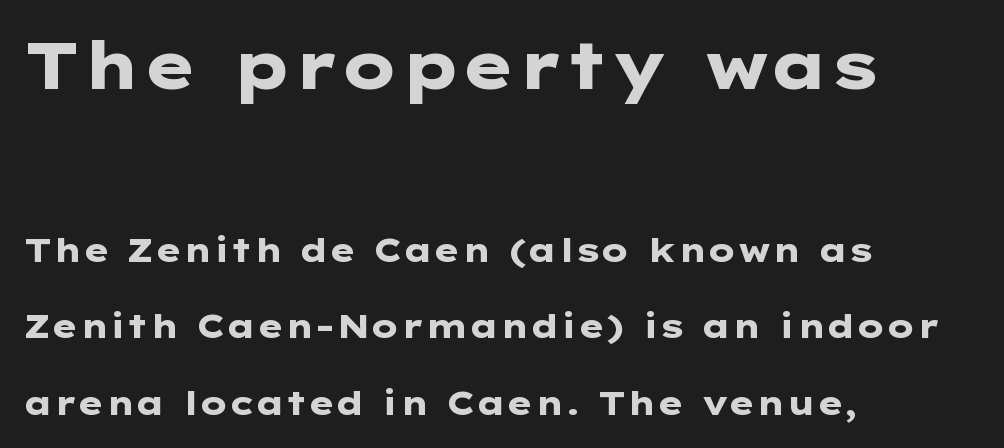
{"serif": "no", "italic": "no", "bold": "yes", "weight": "heavy", "width": "wide", "stroke_contrast": "low", "x_height": "medium", "underline": "no", "align": "left", "line_spacing": "loose", "line_spacing_ratio": 2.32, "letter_spacing": "normal", "letter_spacing_em": 0.0, "larger_block": "first", "size_ratio": 2.0, "glyph_px": 66}
